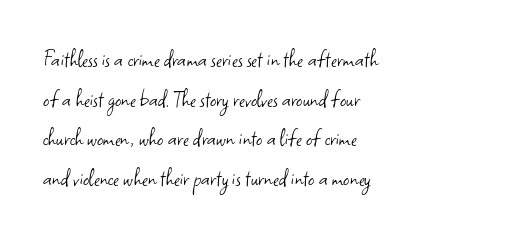
Which margin do the lines hug? The left one — the right edge is uneven. Interline gaps are of average width in this sample. Descender tails drop into unmarked territory.
